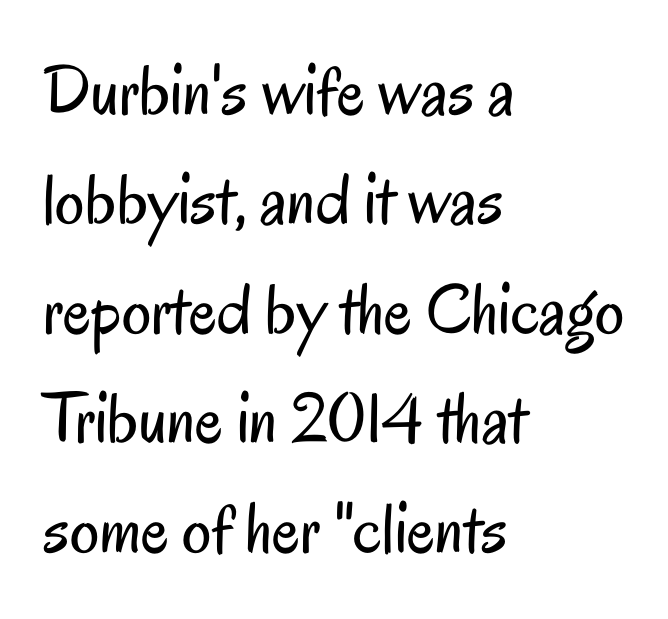
{"serif": "no", "italic": "no", "bold": "no", "weight": "regular", "width": "condensed", "stroke_contrast": "low", "x_height": "small", "monospaced": "no", "underline": "no", "align": "left", "line_spacing": "normal", "line_spacing_ratio": 1.5, "letter_spacing": "normal", "letter_spacing_em": 0.0, "glyph_px": 73}
